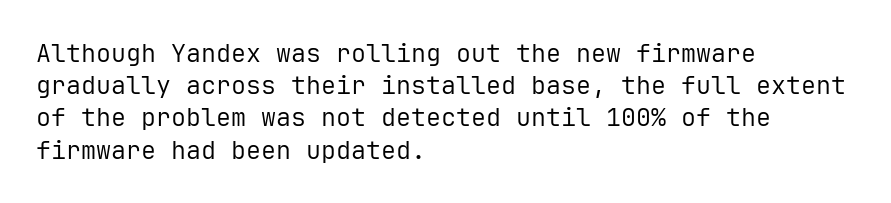
{"italic": "no", "bold": "no", "underline": "no", "align": "left", "line_spacing": "normal", "line_spacing_ratio": 1.29, "letter_spacing": "normal", "letter_spacing_em": 0.0, "glyph_px": 25}
